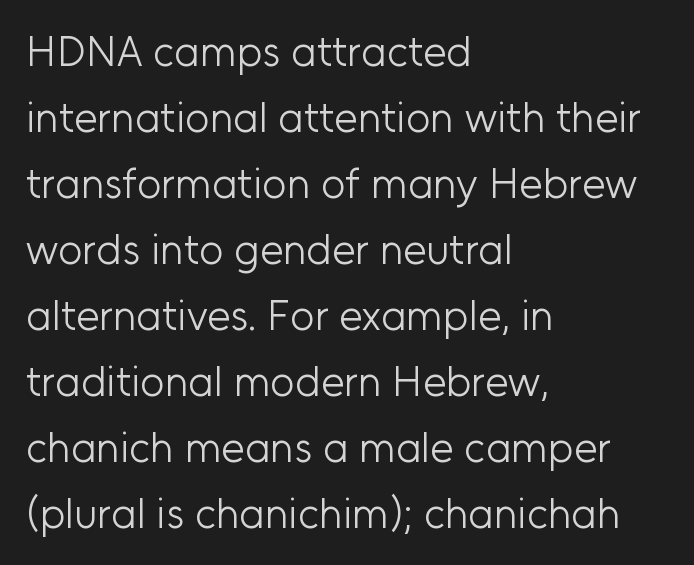
Posture: upright roman. Heft: none added — not bold. Each letter keeps its own natural width here, so spacing adapts to shape. Horizontal bands of white between lines are of average thickness. These lines keep a tight, regular rhythm from letter to letter.
